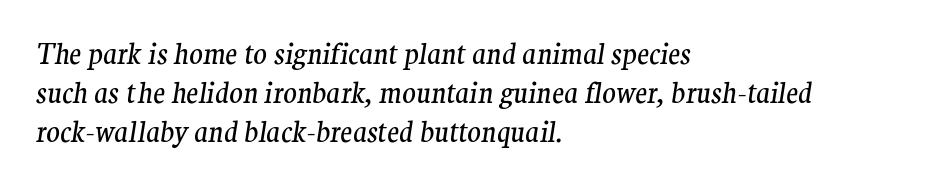
Q: Is the text bold? A: No.
Q: Is the text italic (slanted)? A: Yes, it leans right by about 9 degrees.
Q: Is the typeface a serif or a sans-serif typeface? A: Serif.
Q: Is the text underlined? A: No.
Q: How is the paragraph aligned? A: Left-aligned.
Q: Is the spacing between letters normal or unusually wide? A: Normal.
Q: Is the spacing between lines tight, normal or loose? A: Normal.
Q: Width (condensed, normal, or wide)? A: Normal.
Q: Stroke contrast? A: Medium.
Q: x-height? A: Medium.
Q: Monospaced? A: No.
